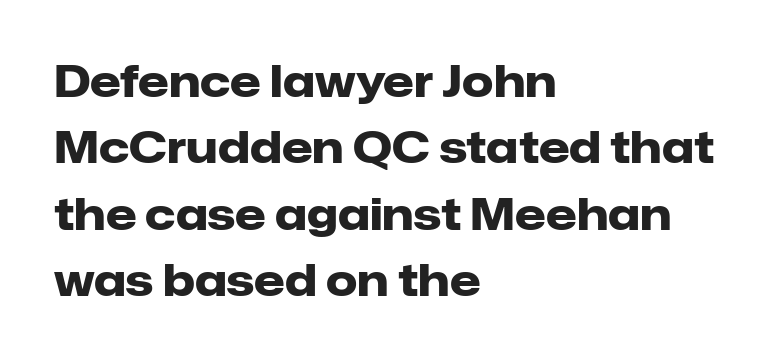
Q: Is the text bold? A: Yes.
Q: Is the text italic (slanted)? A: No, it is upright.
Q: Is the typeface a serif or a sans-serif typeface? A: Sans-serif.
Q: Is the text underlined? A: No.
Q: How is the paragraph aligned? A: Left-aligned.
Q: Is the spacing between letters normal or unusually wide? A: Normal.
Q: Is the spacing between lines tight, normal or loose? A: Normal.
Q: Width (condensed, normal, or wide)? A: Normal.
Q: Stroke contrast? A: Low.
Q: x-height? A: Medium.
Q: Monospaced? A: No.
